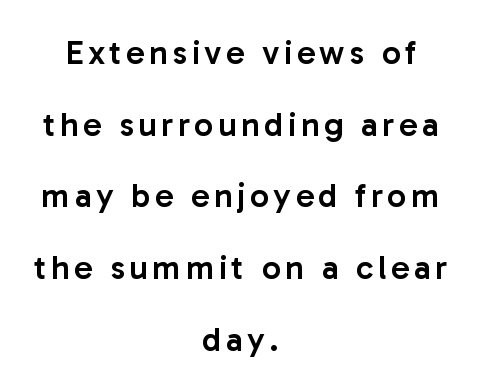
Notice how the passage keeps no hard edge, just a central spine. Plain, unruled lines of type. Here the designer chose a conventional face with non-uniform glyph widths. Grotesque or geometric, the face here clearly has no serifs. Stroke thickness is moderately raised; the sample reads as semibold.
